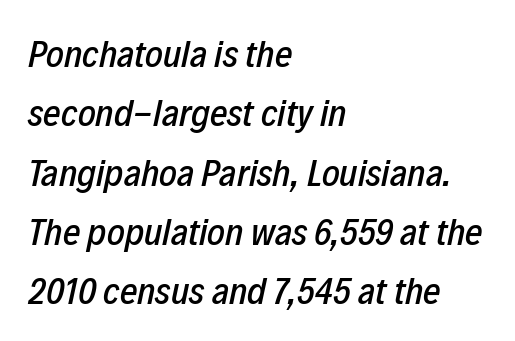
The image shows 38 px condensed type, italic (leaning right); set left-aligned, normal line spacing (1.56x), normal letter spacing, not underlined; low stroke contrast and a medium x-height.
